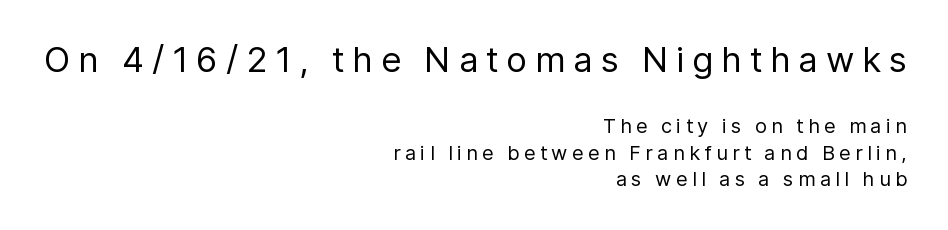
Q: Is the text bold? A: No.
Q: Is the text italic (slanted)? A: No, it is upright.
Q: Is the typeface a serif or a sans-serif typeface? A: Sans-serif.
Q: Is the text underlined? A: No.
Q: How is the paragraph aligned? A: Right-aligned.
Q: Is the spacing between letters normal or unusually wide? A: Unusually wide.
Q: Is the spacing between lines tight, normal or loose? A: Normal.
Q: Which block of text is set in a larger size, the first (top) or the second (bottom)? A: The first (top) one.
Q: Width (condensed, normal, or wide)? A: Normal.
Q: Stroke contrast? A: Low.
Q: x-height? A: Medium.
Q: Monospaced? A: No.
